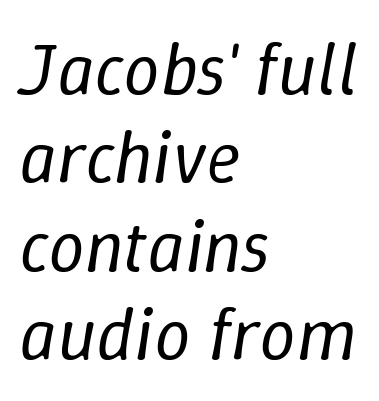
{"italic": "yes", "lean": "right", "slant_degrees": 9, "bold": "no", "weight": "regular", "width": "normal", "stroke_contrast": "low", "x_height": "medium", "monospaced": "no", "underline": "no", "align": "left", "line_spacing_ratio": 1.21, "letter_spacing": "normal", "letter_spacing_em": 0.0, "glyph_px": 73}
